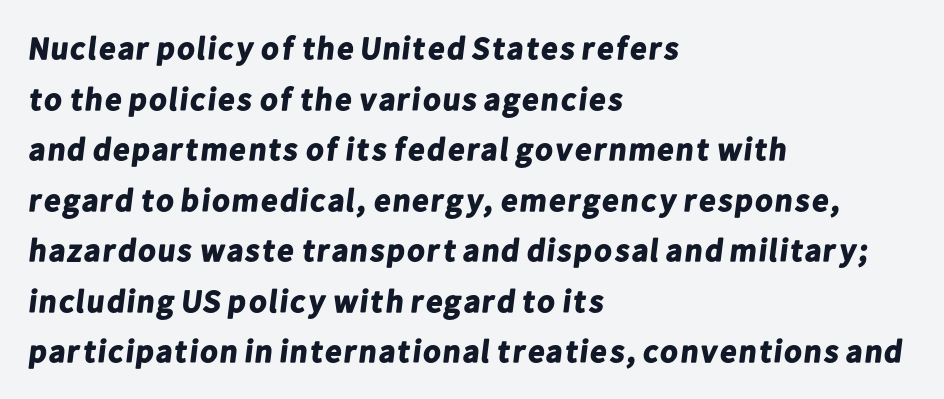
Each letter keeps its own natural width here, so spacing adapts to shape. How would I describe the line gaps? Plain and ordinary. Note: no serifs on the glyphs. There is no visible air inserted between adjacent glyphs.
